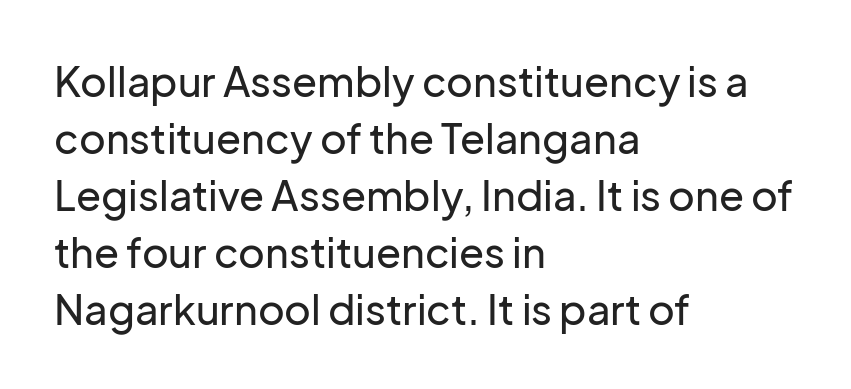
Q: Is the text italic (slanted)? A: No, it is upright.
Q: Is the typeface a serif or a sans-serif typeface? A: Sans-serif.
Q: Is the text underlined? A: No.
Q: How is the paragraph aligned? A: Left-aligned.
Q: Is the spacing between letters normal or unusually wide? A: Normal.
Q: Is the spacing between lines tight, normal or loose? A: Normal.
Q: Width (condensed, normal, or wide)? A: Normal.
Q: Stroke contrast? A: Low.
Q: x-height? A: Medium.
Q: Monospaced? A: No.
